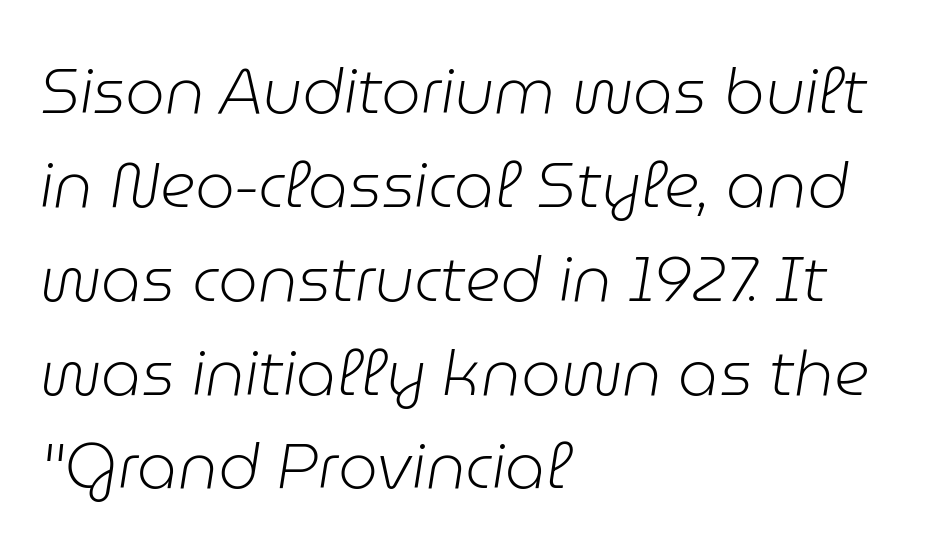
Q: Is the text bold? A: No.
Q: Is the text italic (slanted)? A: Yes, it leans right by about 9 degrees.
Q: Is the text underlined? A: No.
Q: How is the paragraph aligned? A: Left-aligned.
Q: Is the spacing between letters normal or unusually wide? A: Normal.
Q: Is the spacing between lines tight, normal or loose? A: Normal.
Q: Width (condensed, normal, or wide)? A: Normal.
Q: Stroke contrast? A: Low.
Q: x-height? A: Medium.
Q: Monospaced? A: No.
